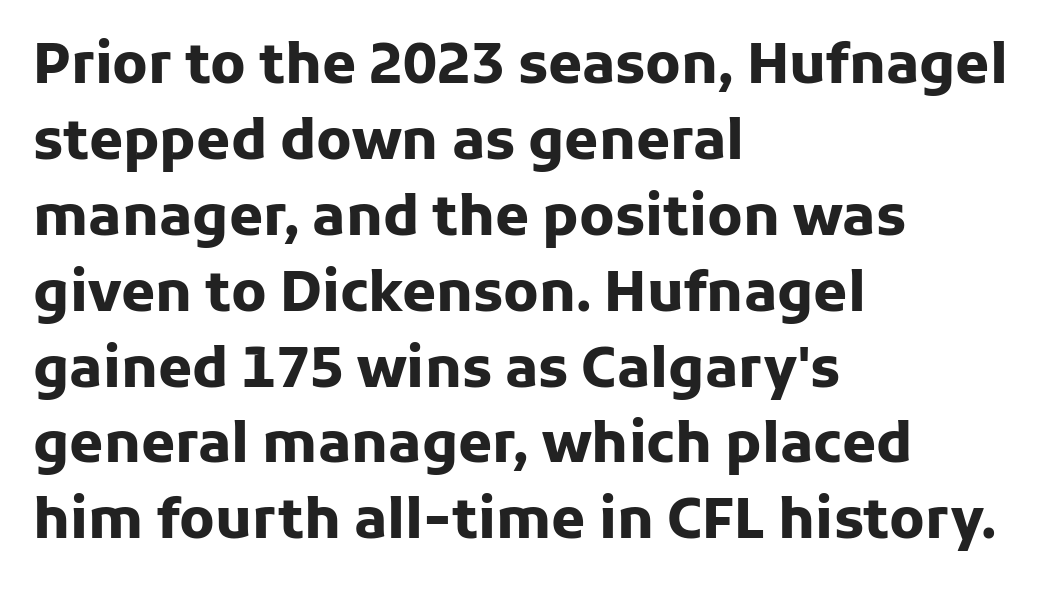
Q: Is the text bold? A: Yes.
Q: Is the text italic (slanted)? A: No, it is upright.
Q: Is the typeface a serif or a sans-serif typeface? A: Sans-serif.
Q: Is the text underlined? A: No.
Q: How is the paragraph aligned? A: Left-aligned.
Q: Is the spacing between letters normal or unusually wide? A: Normal.
Q: Is the spacing between lines tight, normal or loose? A: Normal.
Q: Width (condensed, normal, or wide)? A: Normal.
Q: Stroke contrast? A: Low.
Q: x-height? A: Medium.
Q: Monospaced? A: No.
